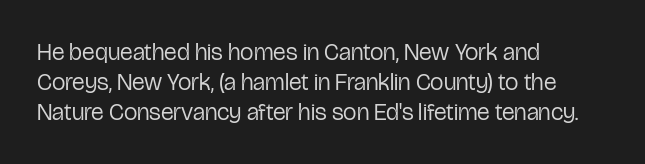
Q: Is the text bold? A: No.
Q: Is the text italic (slanted)? A: No, it is upright.
Q: Is the text underlined? A: No.
Q: How is the paragraph aligned? A: Left-aligned.
Q: Is the spacing between letters normal or unusually wide? A: Normal.
